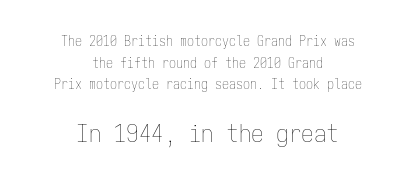
The composition opens small and finishes big. This rendering leaves character spacing at its baseline value. One-word summary of the alignment: center. Nobody drew a line under any word here.
